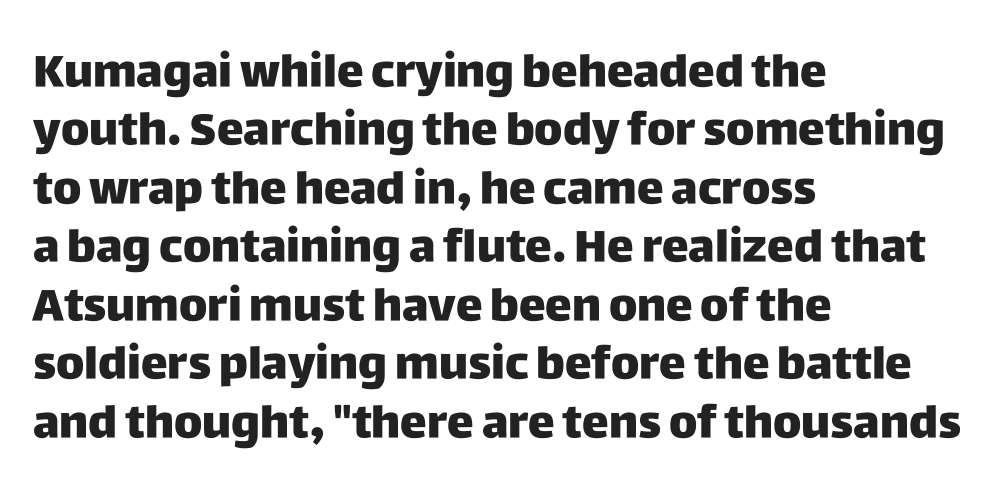
{"serif": "no", "italic": "no", "width": "normal", "stroke_contrast": "low", "x_height": "large", "monospaced": "no", "underline": "no", "align": "left", "line_spacing": "normal", "line_spacing_ratio": 1.3, "letter_spacing": "normal", "letter_spacing_em": 0.0, "glyph_px": 45}
